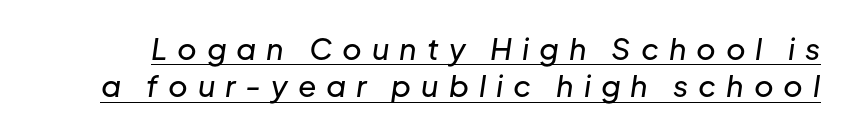
The image shows 30 px text type, italic (leaning right); set line spacing 1.24x, unusually wide letter spacing (+0.33 em), underlined; low stroke contrast and a medium x-height.
